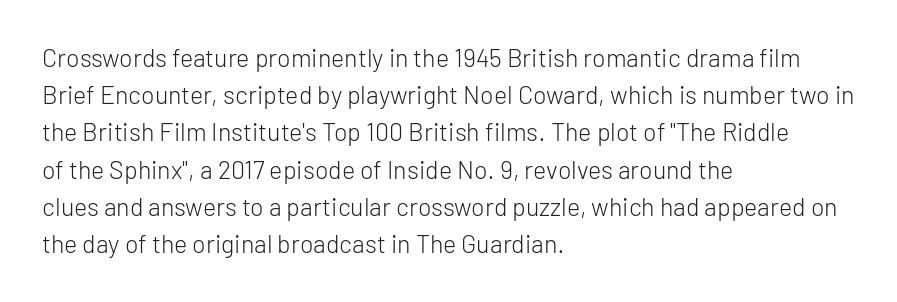
{"italic": "no", "bold": "no", "underline": "no", "align": "left", "line_spacing": "normal", "line_spacing_ratio": 1.49, "letter_spacing": "normal", "letter_spacing_em": 0.0, "glyph_px": 25}
